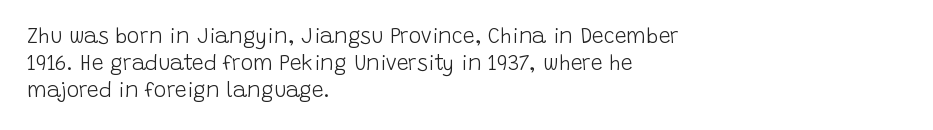
Q: Is the text bold? A: No.
Q: Is the text italic (slanted)? A: No, it is upright.
Q: Is the text underlined? A: No.
Q: How is the paragraph aligned? A: Left-aligned.
Q: Is the spacing between letters normal or unusually wide? A: Normal.
Q: Is the spacing between lines tight, normal or loose? A: Normal.
